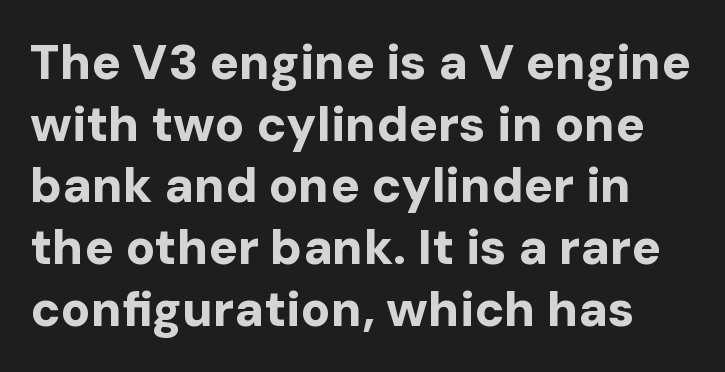
Q: Is the text bold? A: Yes.
Q: Is the text italic (slanted)? A: No, it is upright.
Q: Is the typeface a serif or a sans-serif typeface? A: Sans-serif.
Q: Is the text underlined? A: No.
Q: Is the spacing between letters normal or unusually wide? A: Normal.
Q: Is the spacing between lines tight, normal or loose? A: Normal.
Q: Width (condensed, normal, or wide)? A: Normal.
Q: Stroke contrast? A: Low.
Q: x-height? A: Medium.
Q: Monospaced? A: No.
